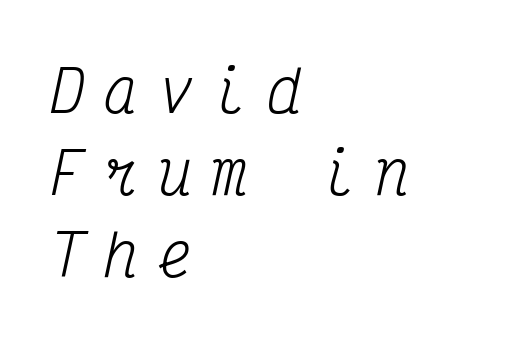
The image shows 57 px regular-weight, condensed serif type, italic (leaning right), monospaced; set left-aligned, normal line spacing (1.44x), unusually wide letter spacing (+0.35 em), not underlined; medium stroke contrast and a medium x-height.
